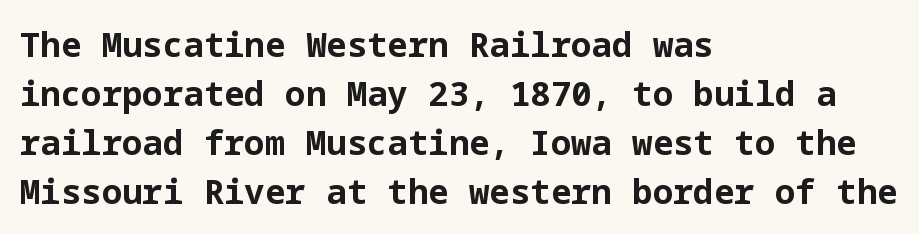
Q: Is the text bold? A: Yes.
Q: Is the text italic (slanted)? A: No, it is upright.
Q: Is the typeface a serif or a sans-serif typeface? A: Sans-serif.
Q: Is the text underlined? A: No.
Q: How is the paragraph aligned? A: Left-aligned.
Q: Is the spacing between letters normal or unusually wide? A: Normal.
Q: Is the spacing between lines tight, normal or loose? A: Normal.
Q: Width (condensed, normal, or wide)? A: Normal.
Q: Stroke contrast? A: Low.
Q: x-height? A: Medium.
